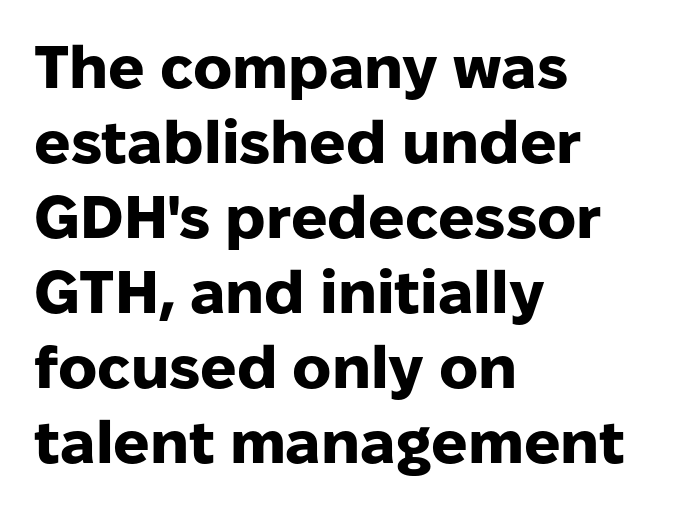
The image shows 60 px heavy sans-serif type, upright; set left-aligned, normal line spacing (1.25x), normal letter spacing, not underlined; low stroke contrast and a medium x-height.
